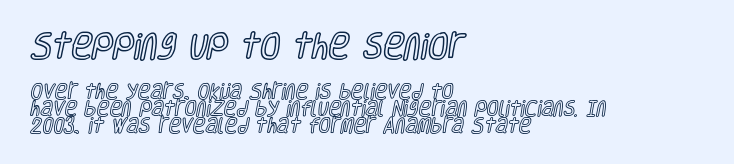
The image shows 29 px condensed type; set left-aligned, tight line spacing (0.99x), normal letter spacing, not underlined; the first (top) block is 1.71x larger; a large x-height.
